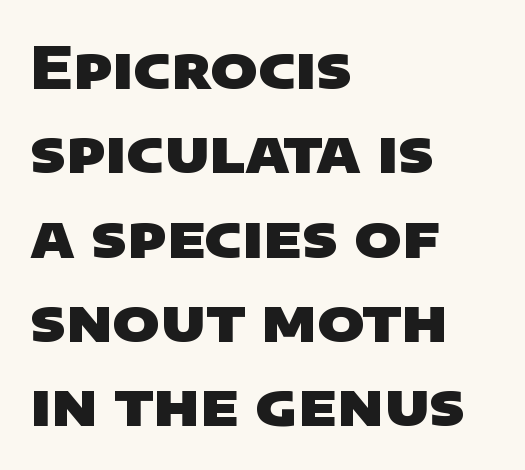
Vertical spacing — default. Typographically, this falls in the sans-serif category. In terms of letterspacing, this is plain default setting. Is the type bold? Yes — the strokes are clearly thick and heavy. Underline: absent.
